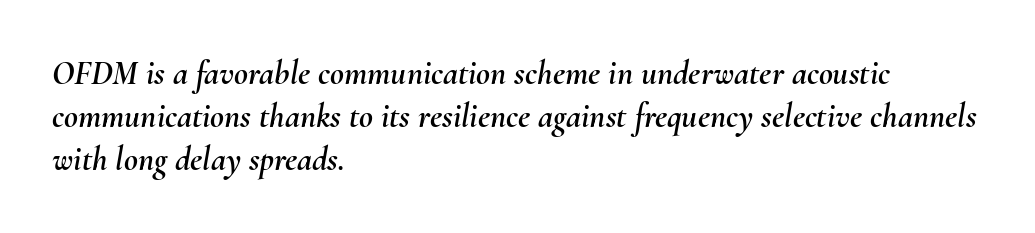
Notice how the stems are inclined rather than vertical — that's the hallmark of italics. A clean baseline with only descenders dipping below it. The type is set solid horizontally, with unmodified tracking. The face used here is proportionally spaced, like ordinary book or web type. A typesetter would call this leading conventional body-copy spacing. The lines in this sample share a left origin and differ only in where they stop.
